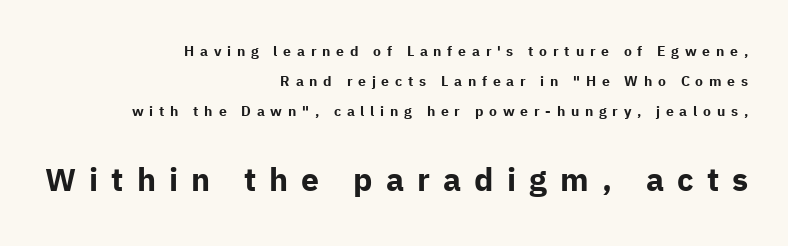
Q: Is the text bold? A: Yes.
Q: Is the text italic (slanted)? A: No, it is upright.
Q: Is the typeface a serif or a sans-serif typeface? A: Sans-serif.
Q: Is the text underlined? A: No.
Q: How is the paragraph aligned? A: Right-aligned.
Q: Is the spacing between letters normal or unusually wide? A: Unusually wide.
Q: Is the spacing between lines tight, normal or loose? A: Loose.
Q: Which block of text is set in a larger size, the first (top) or the second (bottom)? A: The second (bottom) one.
Q: Width (condensed, normal, or wide)? A: Normal.
Q: Stroke contrast? A: Low.
Q: x-height? A: Medium.
Q: Monospaced? A: No.
